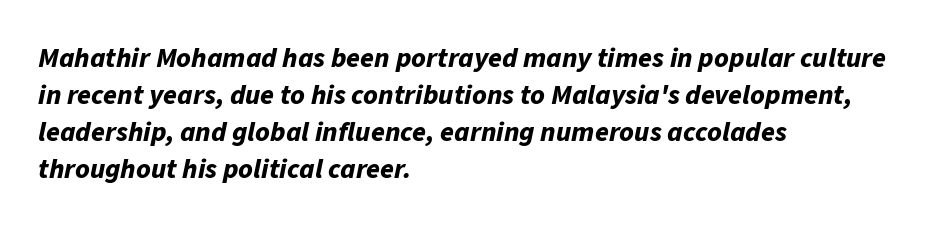
Letters rest on an invisible, unmarked baseline. Every character sits at an angle, as italics do. The letters advance in unequal steps, a hallmark of proportional type. The font is running at its bold setting. Default kerning and tracking; the words read as compact shapes.
